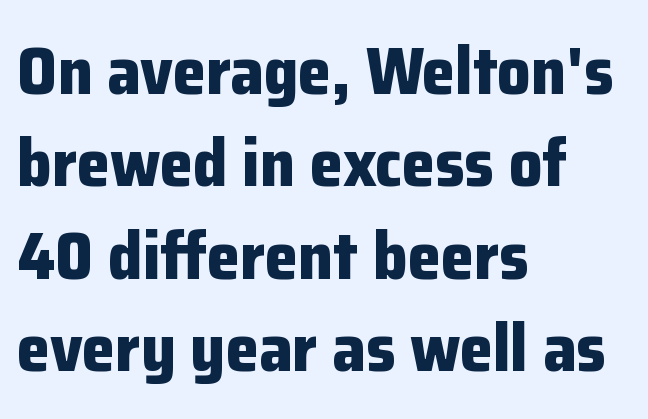
Q: Is the text bold? A: Yes.
Q: Is the text italic (slanted)? A: No, it is upright.
Q: Is the typeface a serif or a sans-serif typeface? A: Sans-serif.
Q: Is the text underlined? A: No.
Q: How is the paragraph aligned? A: Left-aligned.
Q: Is the spacing between letters normal or unusually wide? A: Normal.
Q: Is the spacing between lines tight, normal or loose? A: Normal.
Q: Width (condensed, normal, or wide)? A: Normal.
Q: Stroke contrast? A: Low.
Q: x-height? A: Medium.
Q: Monospaced? A: No.
